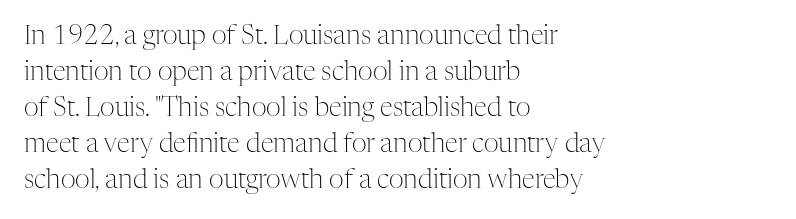
{"italic": "no", "bold": "no", "underline": "no", "align": "left", "line_spacing": "normal", "line_spacing_ratio": 1.38, "letter_spacing": "normal", "letter_spacing_em": 0.0, "glyph_px": 26}
